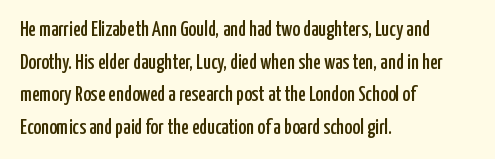
{"italic": "no", "underline": "no", "align": "left", "line_spacing": "normal", "line_spacing_ratio": 1.55, "letter_spacing": "normal", "letter_spacing_em": 0.0, "glyph_px": 21}
